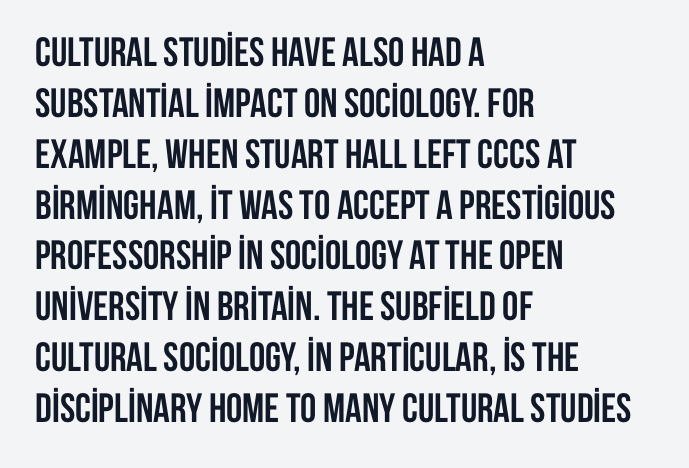
The image shows 41 px semibold, condensed sans-serif type, upright; set left-aligned, line spacing 1.24x, normal letter spacing, not underlined; low stroke contrast and a large x-height.
